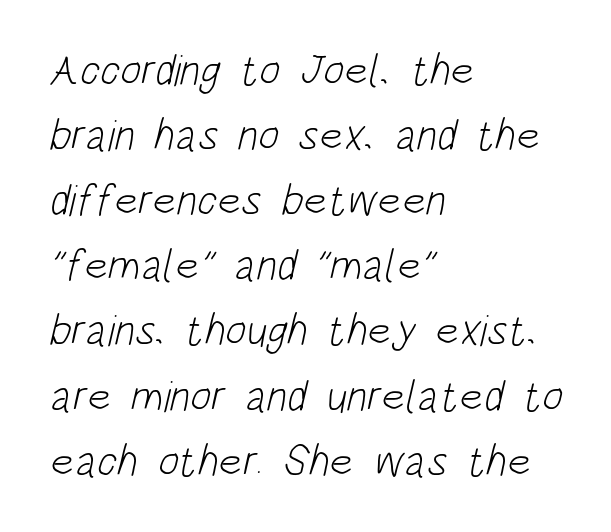
These lines sit exactly where default settings would place them. A typesetter would call this proportional, since set widths differ per character. Any mark beneath the type? The region is blank. The lines in this sample share a left origin and differ only in where they stop. No chunkiness to these letters — they're not bold.
